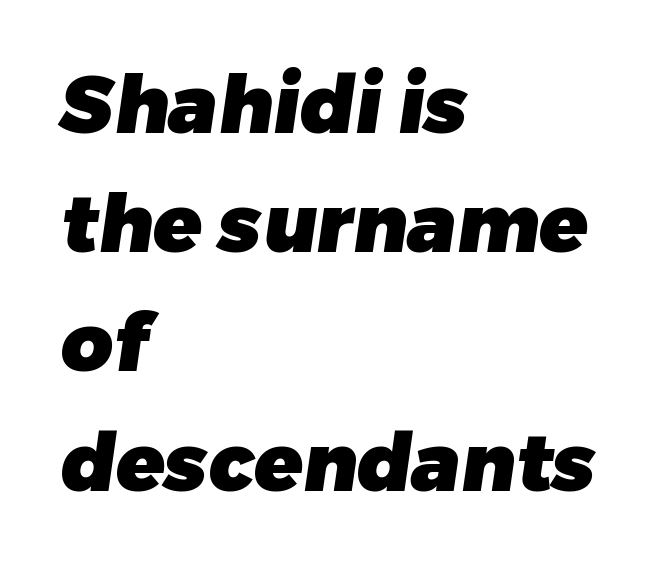
Regarding serifs, this sample does without them. Do the characters align in a grid? No, the font is proportional. These lines stack with their left ends in a neat column. Is there much room between lines? A standard amount, neither cramped nor airy. The space directly below the letters is spotless.
